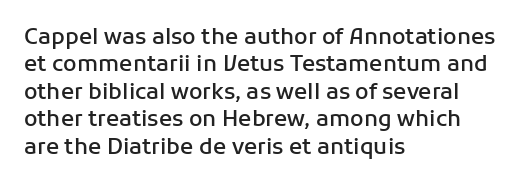
Horizontal bands of white between lines are of average thickness. The rendering keeps characters at their native spacing. The rendering anchors every line to the left-hand side. The type sits square on the baseline with zero lean.
